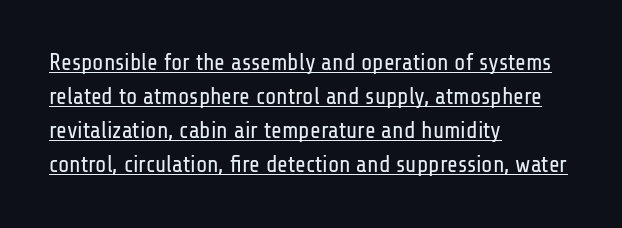
Q: Is the text bold? A: No.
Q: Is the text italic (slanted)? A: No, it is upright.
Q: Is the text underlined? A: Yes.
Q: How is the paragraph aligned? A: Left-aligned.
Q: Is the spacing between letters normal or unusually wide? A: Normal.
Q: Is the spacing between lines tight, normal or loose? A: Normal.
